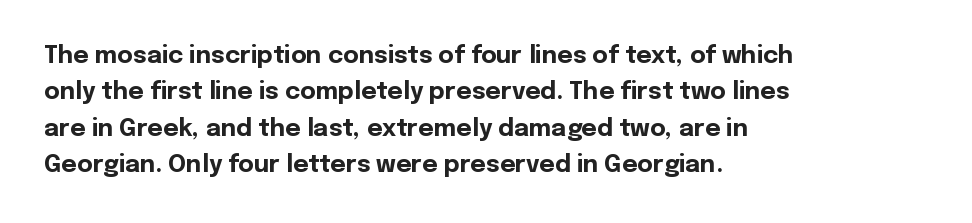
The image shows 24 px bold type, upright; set left-aligned, normal line spacing (1.52x), normal letter spacing, not underlined.
